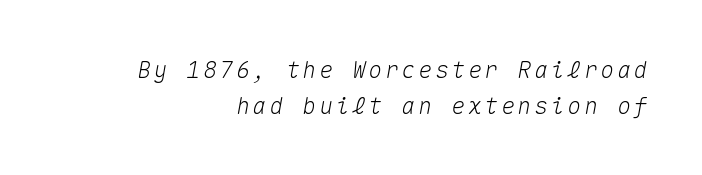
Style check: oblique. The typesetter chose a ragged-left arrangement here. Whoever set this chose a conventional vertical rhythm. Beneath every word, the page is bare.
